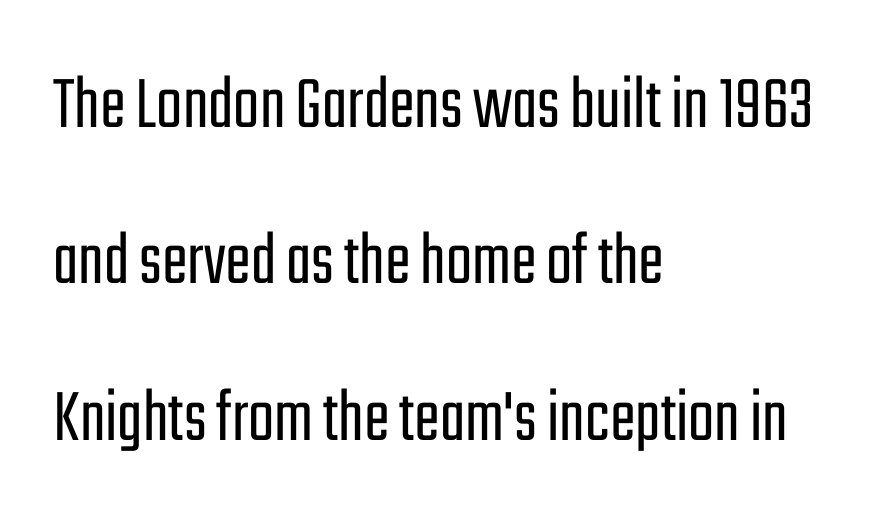
{"serif": "no", "italic": "no", "bold": "no", "weight": "light", "width": "condensed", "stroke_contrast": "low", "x_height": "medium", "monospaced": "no", "underline": "no", "align": "left", "line_spacing": "loose", "line_spacing_ratio": 2.03, "letter_spacing": "normal", "letter_spacing_em": 0.0, "glyph_px": 77}
